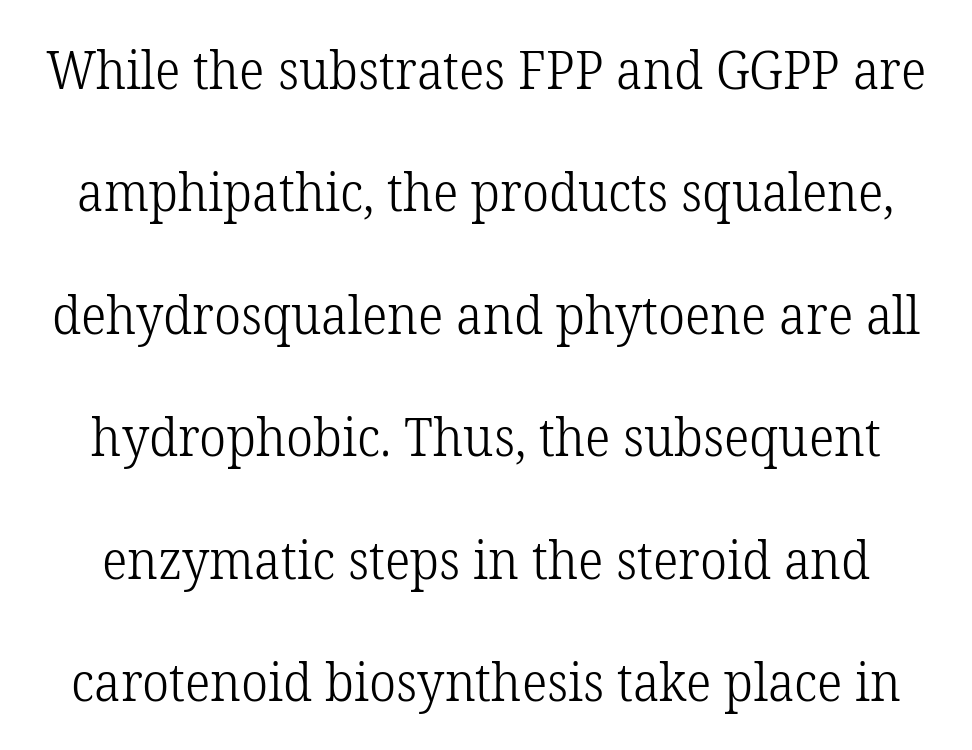
{"serif": "yes", "italic": "no", "bold": "no", "weight": "light", "width": "normal", "stroke_contrast": "low", "x_height": "medium", "monospaced": "no", "underline": "no", "line_spacing": "loose", "line_spacing_ratio": 2.31, "letter_spacing": "normal", "letter_spacing_em": 0.0, "glyph_px": 53}
